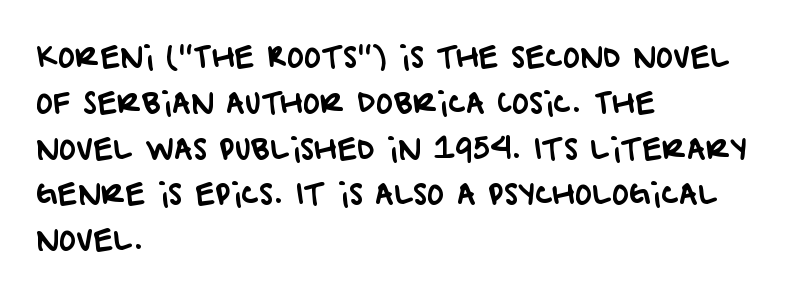
Q: Is the typeface a serif or a sans-serif typeface? A: Sans-serif.
Q: Is the text underlined? A: No.
Q: How is the paragraph aligned? A: Left-aligned.
Q: Is the spacing between letters normal or unusually wide? A: Normal.
Q: Is the spacing between lines tight, normal or loose? A: Normal.
Q: Width (condensed, normal, or wide)? A: Normal.
Q: Stroke contrast? A: Low.
Q: x-height? A: Large.
Q: Monospaced? A: No.
